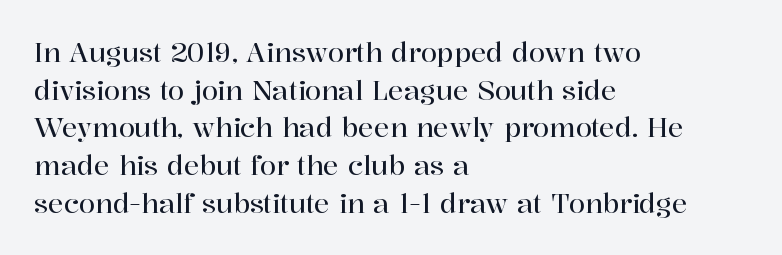
The image shows 26 px text type, upright; set left-aligned, normal line spacing (1.45x), normal letter spacing, not underlined.
